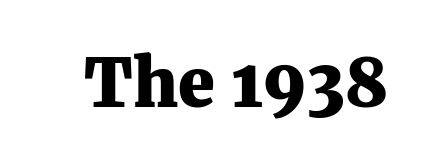
Q: Is the text bold? A: Yes.
Q: Is the text italic (slanted)? A: No, it is upright.
Q: Is the typeface a serif or a sans-serif typeface? A: Serif.
Q: Is the text underlined? A: No.
Q: Is the spacing between letters normal or unusually wide? A: Normal.
Q: Width (condensed, normal, or wide)? A: Normal.
Q: Stroke contrast? A: Medium.
Q: x-height? A: Medium.
Q: Monospaced? A: No.
